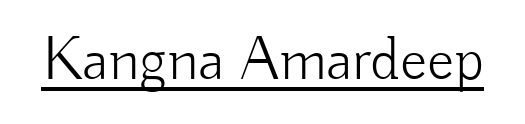
Students, note that the glyphs here touch the page at normal intervals. The rendering shows plain stroke endings on the letterforms — a sans-serif design. The specimen includes a rule beneath the text block's lines. The rendering uses natural spacing where letterforms have individual widths.
